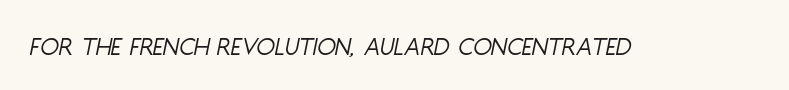
Bare-footed words on every line. Compared with a typical body face, this is equally light or lighter still. Spacing between characters is what you'd get straight out of the box. These lines were composed using italics.
